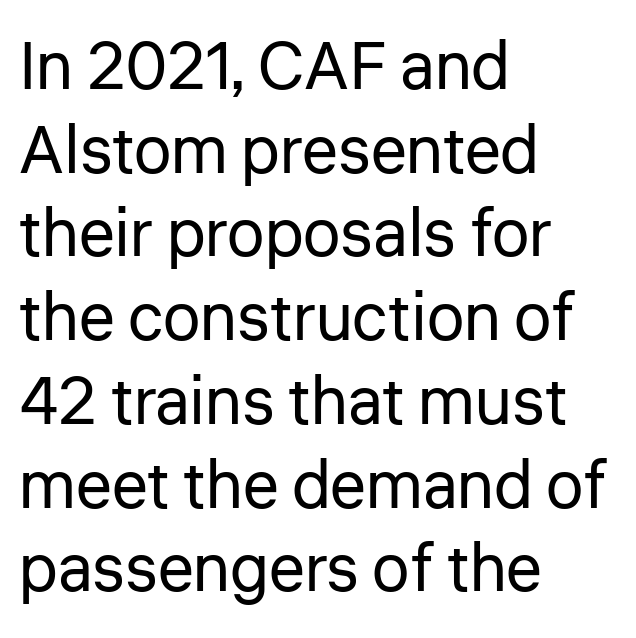
{"serif": "no", "italic": "no", "bold": "no", "weight": "regular", "width": "normal", "stroke_contrast": "low", "x_height": "medium", "monospaced": "no", "underline": "no", "align": "left", "line_spacing": "normal", "line_spacing_ratio": 1.25, "letter_spacing": "normal", "letter_spacing_em": 0.0, "glyph_px": 67}
